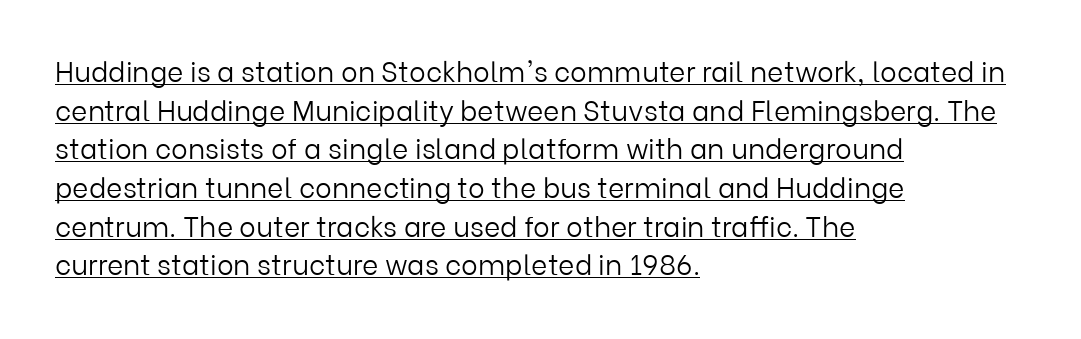
Q: Is the text bold? A: No.
Q: Is the text italic (slanted)? A: No, it is upright.
Q: Is the typeface a serif or a sans-serif typeface? A: Sans-serif.
Q: Is the text underlined? A: Yes.
Q: How is the paragraph aligned? A: Left-aligned.
Q: Is the spacing between letters normal or unusually wide? A: Normal.
Q: Is the spacing between lines tight, normal or loose? A: Normal.
Q: Width (condensed, normal, or wide)? A: Normal.
Q: Stroke contrast? A: Low.
Q: x-height? A: Medium.
Q: Monospaced? A: No.
